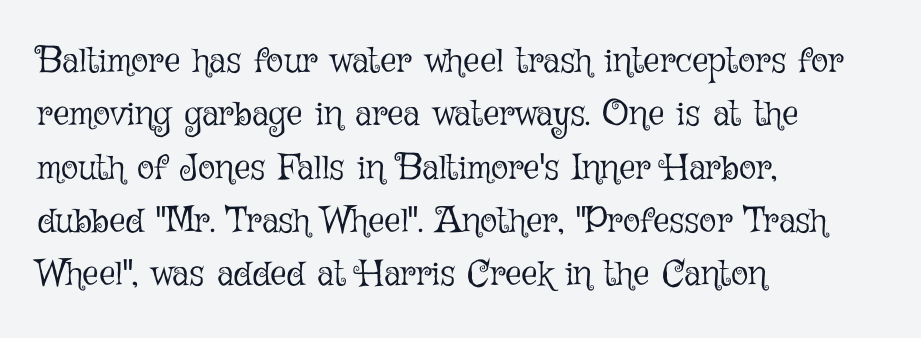
A typesetter would mark this as roman, not italic. Short note: letters normally spaced. The face looks like a standard text weight, possibly lighter. If you measured baseline to baseline, you'd find a middling distance.
